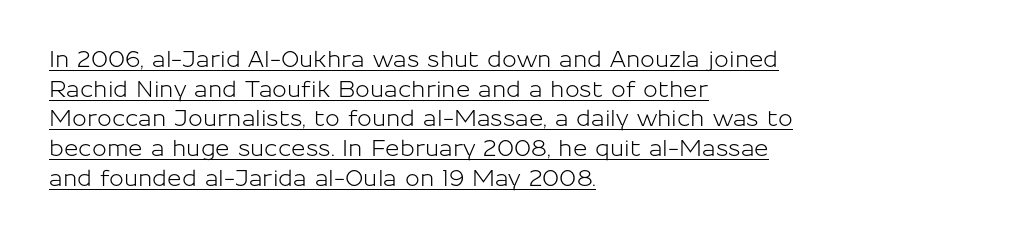
Q: Is the text italic (slanted)? A: No, it is upright.
Q: Is the text underlined? A: Yes.
Q: How is the paragraph aligned? A: Left-aligned.
Q: Is the spacing between letters normal or unusually wide? A: Normal.
Q: Is the spacing between lines tight, normal or loose? A: Normal.
